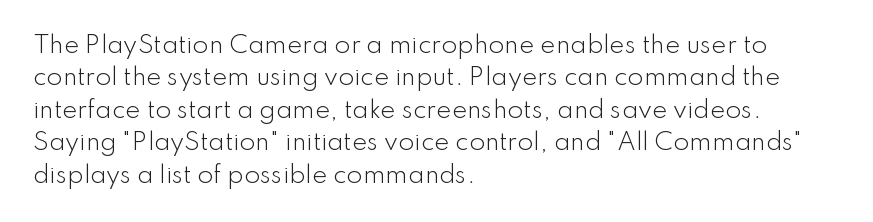
Q: Is the text bold? A: No.
Q: Is the text italic (slanted)? A: No, it is upright.
Q: Is the text underlined? A: No.
Q: How is the paragraph aligned? A: Left-aligned.
Q: Is the spacing between letters normal or unusually wide? A: Normal.
Q: Is the spacing between lines tight, normal or loose? A: Normal.
